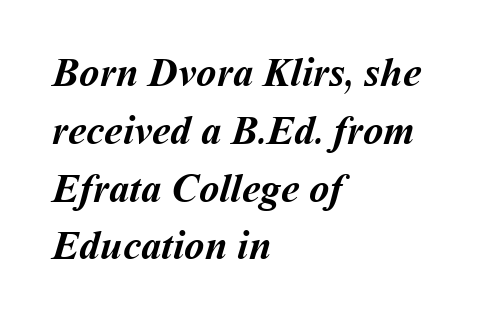
{"bold": "yes", "weight": "semibold", "width": "normal", "stroke_contrast": "medium", "x_height": "medium", "monospaced": "no", "underline": "no", "align": "left", "line_spacing": "normal", "line_spacing_ratio": 1.41, "letter_spacing": "normal", "letter_spacing_em": 0.0, "glyph_px": 41}
